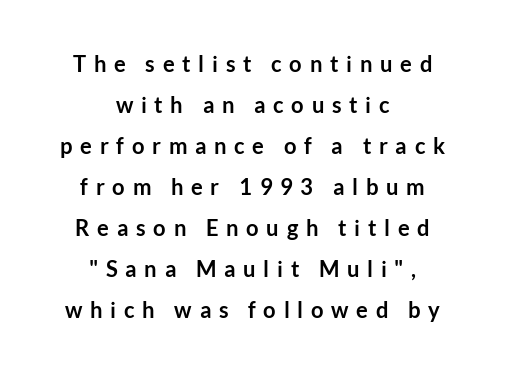
{"italic": "no", "bold": "yes", "underline": "no", "align": "center", "line_spacing_ratio": 1.86, "letter_spacing": "wide", "letter_spacing_em": 0.35, "glyph_px": 22}
